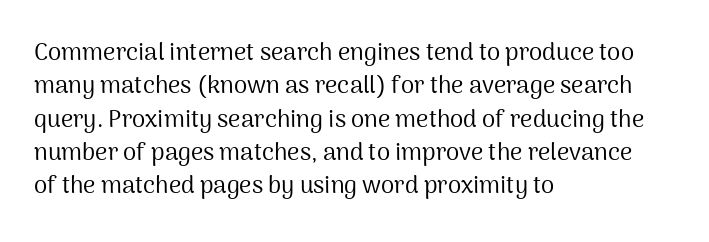
{"italic": "no", "bold": "no", "underline": "no", "align": "left", "line_spacing": "normal", "line_spacing_ratio": 1.39, "letter_spacing": "normal", "letter_spacing_em": 0.0, "glyph_px": 24}
